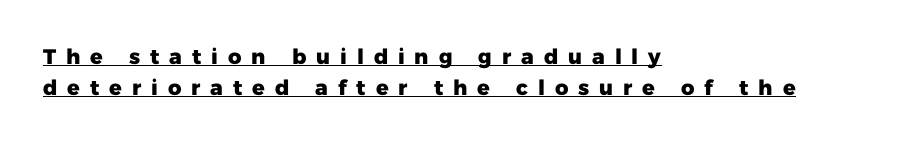
{"italic": "no", "bold": "yes", "underline": "yes", "align": "left", "line_spacing": "normal", "line_spacing_ratio": 1.46, "letter_spacing": "wide", "letter_spacing_em": 0.47, "glyph_px": 21}
